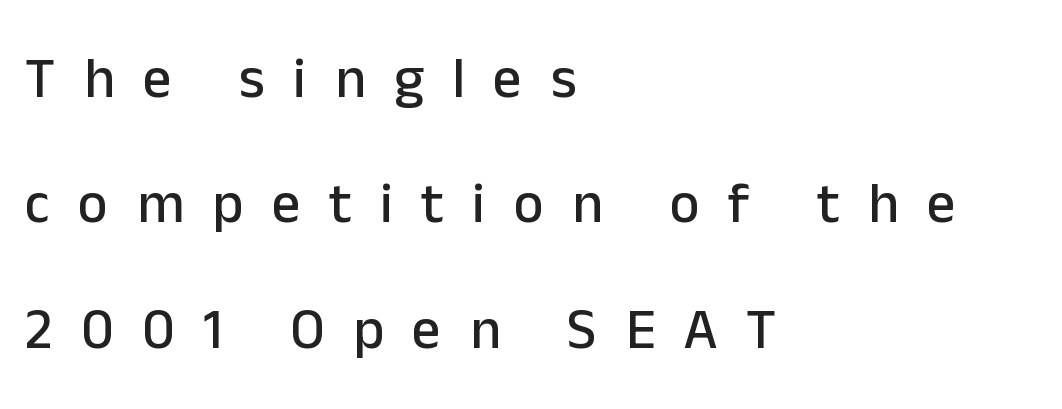
The image shows 57 px sans-serif type, upright; set left-aligned, loose line spacing (2.2x), unusually wide letter spacing (+0.5 em), not underlined; low stroke contrast and a medium x-height.
